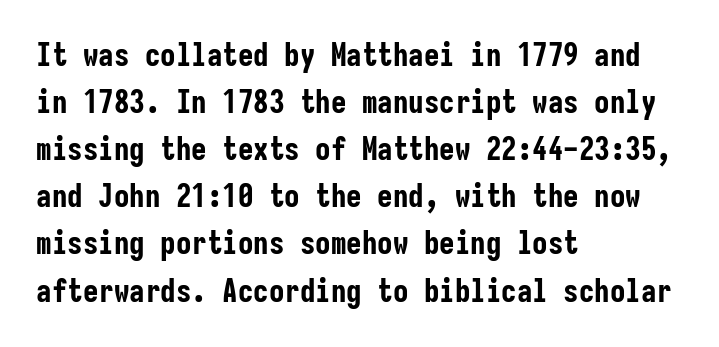
Check under the words: just untouched page. Observe the absence of serifs on each vertical stroke in this sample. The passage shown is typed in a monospace face where columns stay perfectly aligned. Strong, thick strokes mark this as bold type. Notice how descenders clear the ascenders below comfortably — that's standard leading.
